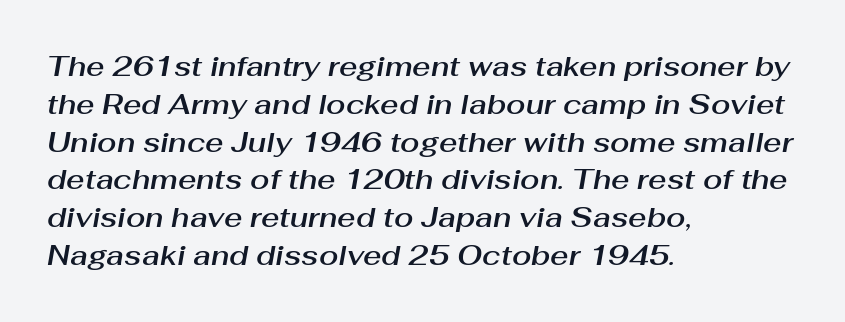
Q: Is the text italic (slanted)? A: Yes, it leans right by about 10 degrees.
Q: Is the text underlined? A: No.
Q: How is the paragraph aligned? A: Left-aligned.
Q: Is the spacing between letters normal or unusually wide? A: Normal.
Q: Is the spacing between lines tight, normal or loose? A: Normal.
Q: Width (condensed, normal, or wide)? A: Normal.
Q: Stroke contrast? A: Medium.
Q: x-height? A: Medium.
Q: Monospaced? A: No.
